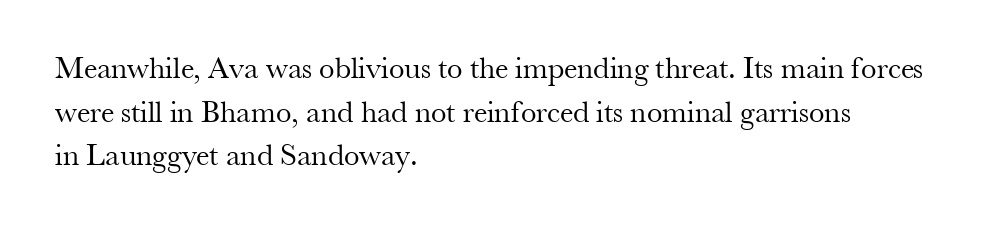
{"serif": "yes", "italic": "no", "bold": "no", "weight": "regular", "width": "normal", "stroke_contrast": "medium", "x_height": "small", "monospaced": "no", "underline": "no", "align": "left", "line_spacing": "normal", "line_spacing_ratio": 1.41, "letter_spacing": "normal", "letter_spacing_em": 0.0, "glyph_px": 31}
